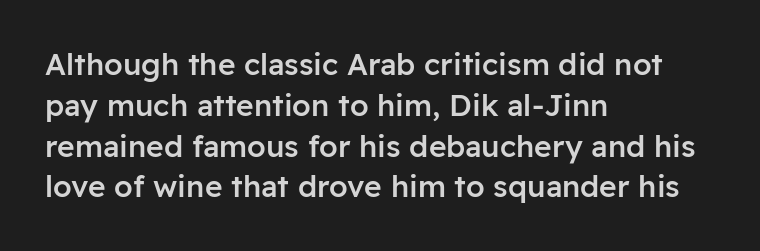
In terms of posture, this sample is upright. Every letter is mildly thick-stroked: semibold rather than bold. The face used here is proportionally spaced, like ordinary book or web type. Check where the strokes stop: nothing finishes them off — pure sans. Summary of vertical rhythm: regular, with standard interline spacing.
